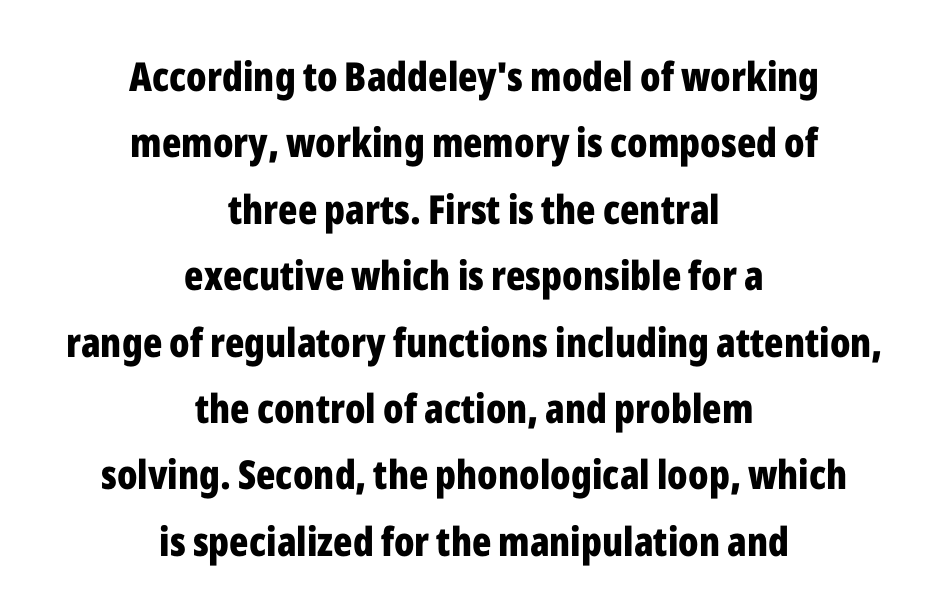
Each row of text sits above clean, open space. What stands out about the letter spacing? Nothing — it is the standard amount. You could not count columns in this text — the font is proportionally spaced. The letters carry no serifs — their stems end cleanly without finishing strokes.
